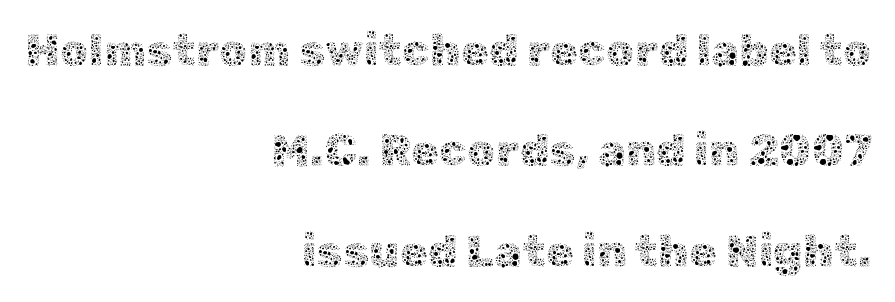
Q: Is the text bold? A: No.
Q: Is the text italic (slanted)? A: No, it is upright.
Q: Is the text underlined? A: No.
Q: How is the paragraph aligned? A: Right-aligned.
Q: Is the spacing between letters normal or unusually wide? A: Normal.
Q: Is the spacing between lines tight, normal or loose? A: Loose.
Q: Width (condensed, normal, or wide)? A: Normal.
Q: x-height? A: Medium.
Q: Monospaced? A: No.
